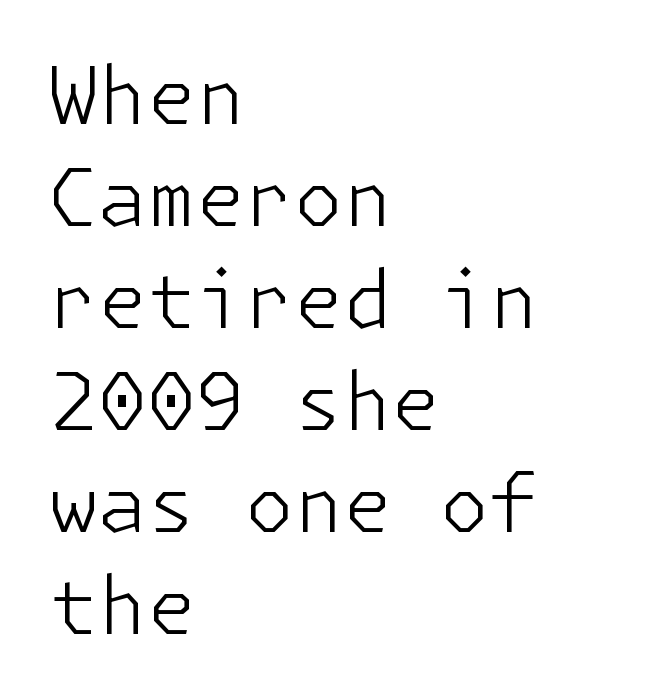
The image shows 79 px light sans-serif type, upright; set left-aligned, normal line spacing (1.29x), normal letter spacing, not underlined; low stroke contrast and a medium x-height.
